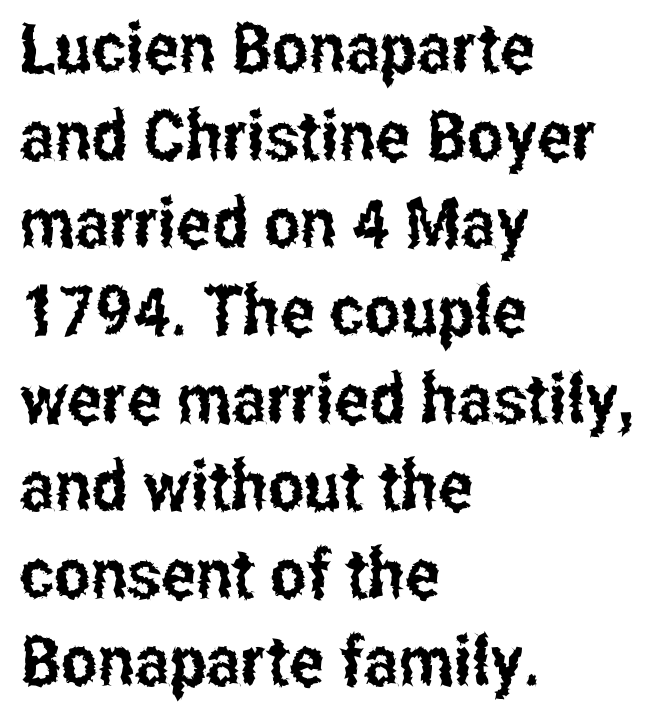
The image shows 69 px condensed sans-serif type, upright; set left-aligned, normal line spacing (1.27x), normal letter spacing, not underlined; low stroke contrast and a medium x-height.
